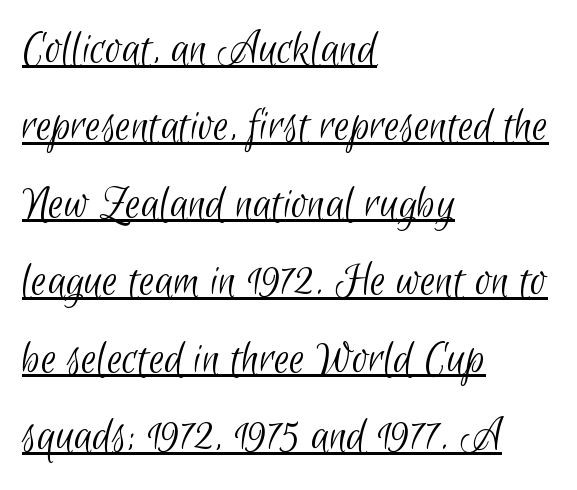
The image shows 49 px light, condensed sans-serif type; set left-aligned, normal line spacing (1.58x), normal letter spacing, underlined; low stroke contrast and a small x-height.
